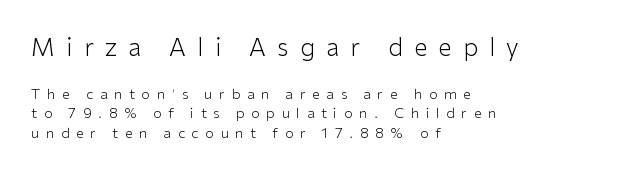
Q: Is the text bold? A: No.
Q: Is the text italic (slanted)? A: No, it is upright.
Q: Is the text underlined? A: No.
Q: How is the paragraph aligned? A: Left-aligned.
Q: Is the spacing between letters normal or unusually wide? A: Unusually wide.
Q: Is the spacing between lines tight, normal or loose? A: Normal.
Q: Which block of text is set in a larger size, the first (top) or the second (bottom)? A: The first (top) one.
